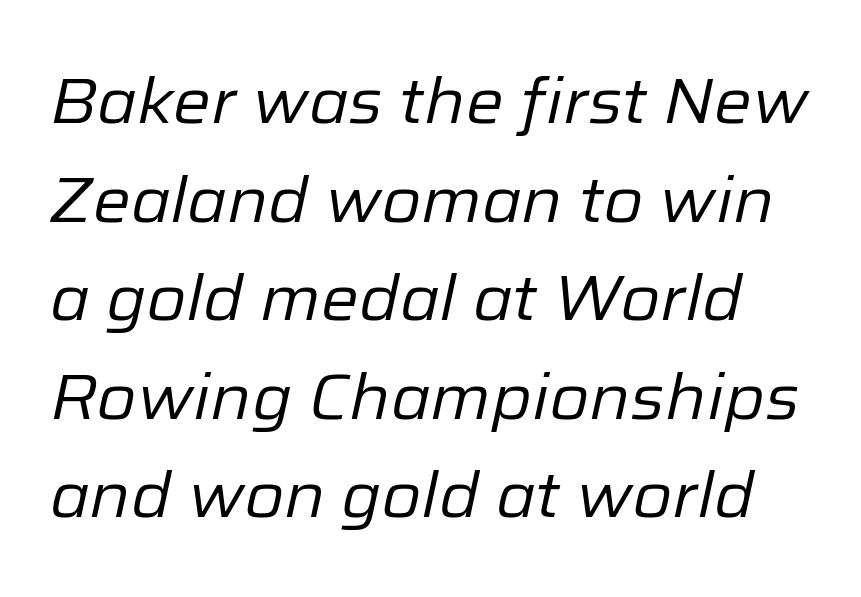
The designer left line spacing at the default. Think of a printed novel: that variable character pitch is what you see here. A bare baseline throughout the passage. Compared with a typical body face, this is equally light or lighter still.
